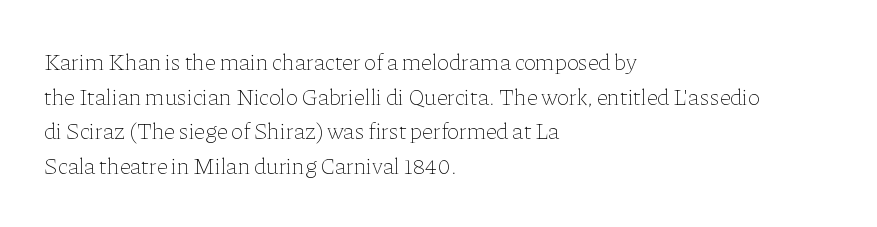
The image shows 23 px text type, upright; set left-aligned, normal line spacing (1.51x), normal letter spacing, not underlined.
